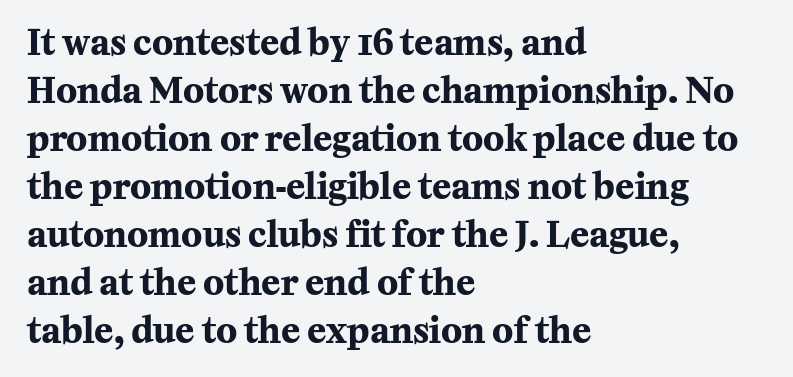
Q: Is the text bold? A: Yes.
Q: Is the text italic (slanted)? A: No, it is upright.
Q: Is the typeface a serif or a sans-serif typeface? A: Serif.
Q: Is the text underlined? A: No.
Q: How is the paragraph aligned? A: Left-aligned.
Q: Is the spacing between letters normal or unusually wide? A: Normal.
Q: Is the spacing between lines tight, normal or loose? A: Normal.
Q: Width (condensed, normal, or wide)? A: Normal.
Q: Stroke contrast? A: Medium.
Q: x-height? A: Medium.
Q: Monospaced? A: No.
